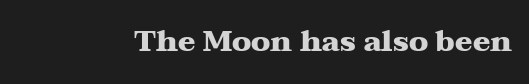
Q: Is the text bold? A: Yes.
Q: Is the text italic (slanted)? A: No, it is upright.
Q: Is the typeface a serif or a sans-serif typeface? A: Serif.
Q: Is the text underlined? A: No.
Q: Is the spacing between letters normal or unusually wide? A: Normal.
Q: Width (condensed, normal, or wide)? A: Wide.
Q: Stroke contrast? A: Medium.
Q: x-height? A: Medium.
Q: Monospaced? A: No.
